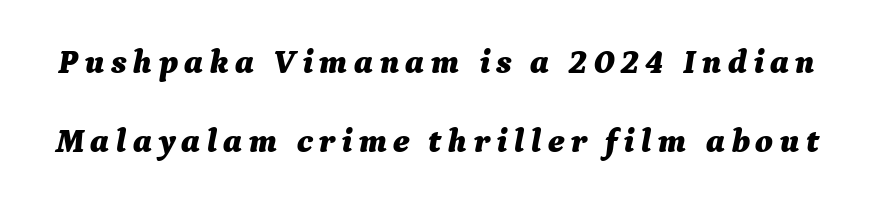
Q: Is the text bold? A: Yes.
Q: Is the text italic (slanted)? A: Yes, it leans right by about 9 degrees.
Q: Is the text underlined? A: No.
Q: Is the spacing between lines tight, normal or loose? A: Loose.
Q: Width (condensed, normal, or wide)? A: Normal.
Q: Stroke contrast? A: Medium.
Q: x-height? A: Medium.
Q: Monospaced? A: No.
